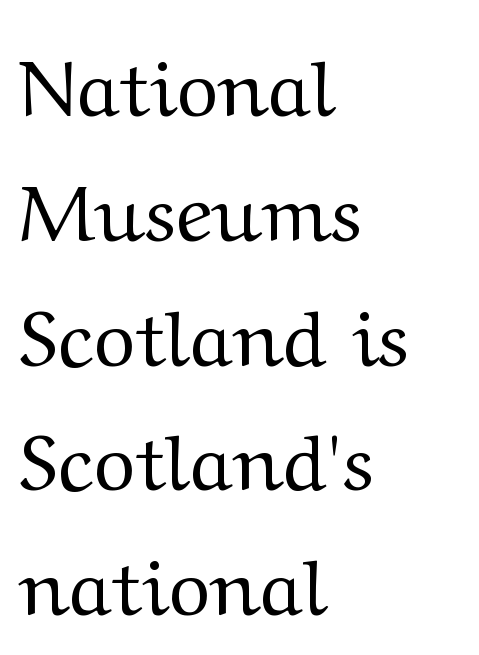
{"serif": "yes", "italic": "no", "bold": "no", "weight": "regular", "width": "wide", "stroke_contrast": "medium", "x_height": "medium", "monospaced": "no", "underline": "no", "align": "left", "line_spacing": "normal", "line_spacing_ratio": 1.58, "letter_spacing": "normal", "letter_spacing_em": 0.0, "glyph_px": 79}
